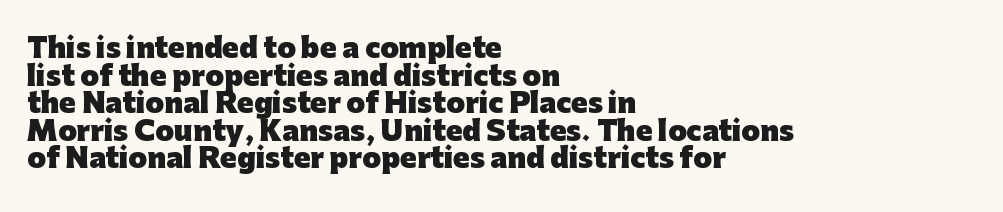
Q: Is the text bold? A: Yes.
Q: Is the text italic (slanted)? A: No, it is upright.
Q: Is the text underlined? A: No.
Q: How is the paragraph aligned? A: Left-aligned.
Q: Is the spacing between letters normal or unusually wide? A: Normal.
Q: Is the spacing between lines tight, normal or loose? A: Tight.
